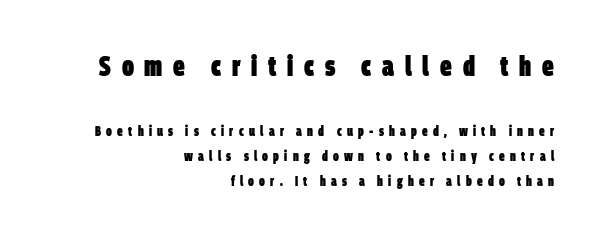
Q: Is the text bold? A: Yes.
Q: Is the typeface a serif or a sans-serif typeface? A: Sans-serif.
Q: Is the text underlined? A: No.
Q: How is the paragraph aligned? A: Right-aligned.
Q: Is the spacing between letters normal or unusually wide? A: Unusually wide.
Q: Which block of text is set in a larger size, the first (top) or the second (bottom)? A: The first (top) one.
Q: Width (condensed, normal, or wide)? A: Condensed.
Q: Stroke contrast? A: Low.
Q: x-height? A: Large.
Q: Monospaced? A: No.
